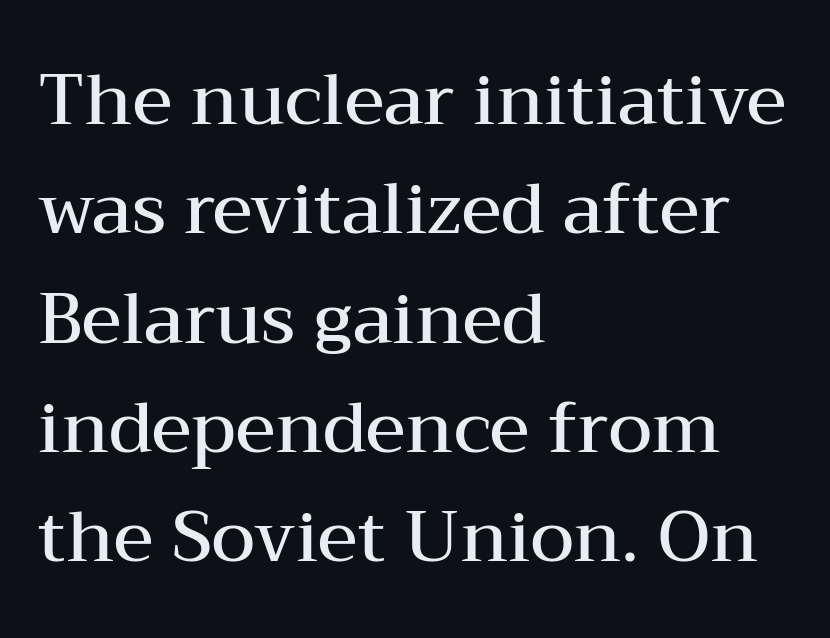
{"serif": "yes", "italic": "no", "bold": "semi", "weight": "semibold", "width": "wide", "stroke_contrast": "medium", "x_height": "medium", "monospaced": "no", "underline": "no", "align": "left", "line_spacing": "normal", "line_spacing_ratio": 1.54, "letter_spacing": "normal", "letter_spacing_em": 0.0, "glyph_px": 71}
